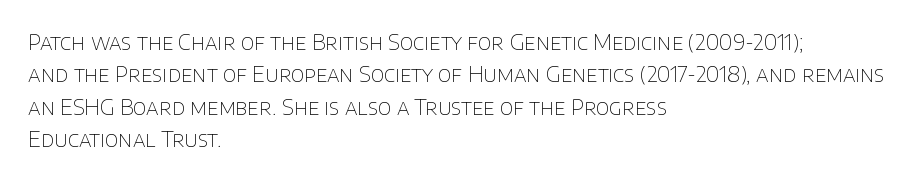
The image shows 21 px text type, upright; set left-aligned, normal line spacing (1.54x), normal letter spacing, not underlined.
